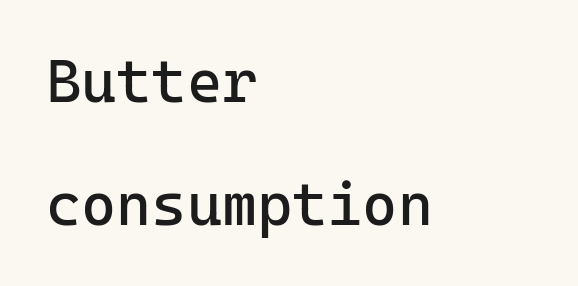
Rows of type keep a wide berth in the vertical direction. Monospaced: the letters line up in strict vertical columns. Just letters on the line, the space beneath them empty. One-word summary of the alignment: left.
